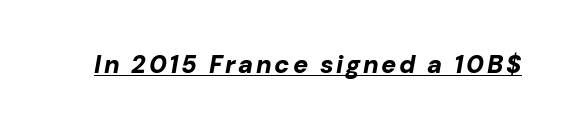
Q: Is the text bold? A: Yes.
Q: Is the text italic (slanted)? A: Yes, it leans right by about 10 degrees.
Q: Is the text underlined? A: Yes.
